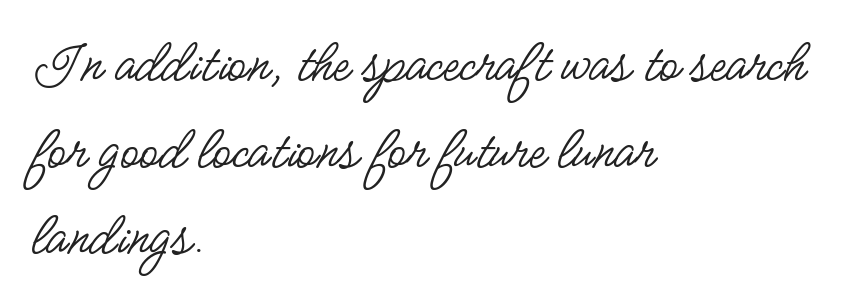
Evenly set lines give the paragraph a standard silhouette. This rendering employs a face without finishing strokes, i.e., a sans-serif. This sample uses plain, unmodified letter spacing. Casual observation: everything's shoved over to the left.
